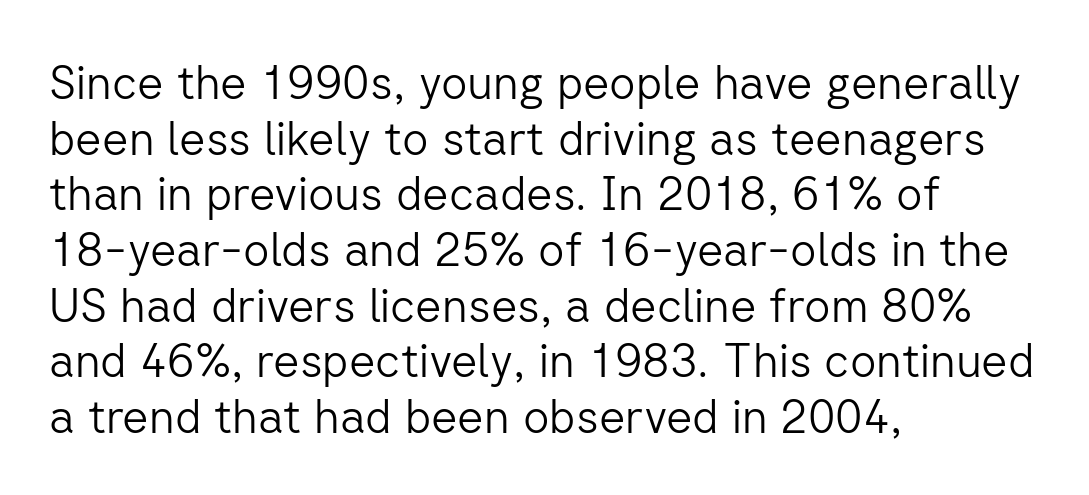
{"serif": "no", "italic": "no", "bold": "no", "weight": "light", "width": "normal", "stroke_contrast": "low", "x_height": "medium", "monospaced": "no", "underline": "no", "align": "left", "line_spacing_ratio": 1.21, "letter_spacing": "normal", "letter_spacing_em": 0.0, "glyph_px": 46}
